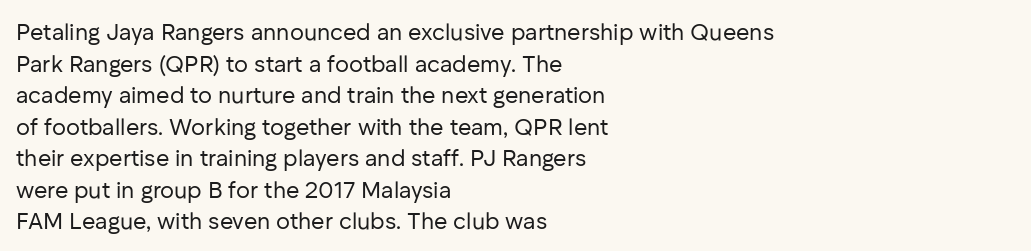
Q: Is the text bold? A: No.
Q: Is the text italic (slanted)? A: No, it is upright.
Q: Is the text underlined? A: No.
Q: How is the paragraph aligned? A: Left-aligned.
Q: Is the spacing between letters normal or unusually wide? A: Normal.
Q: Is the spacing between lines tight, normal or loose? A: Normal.
